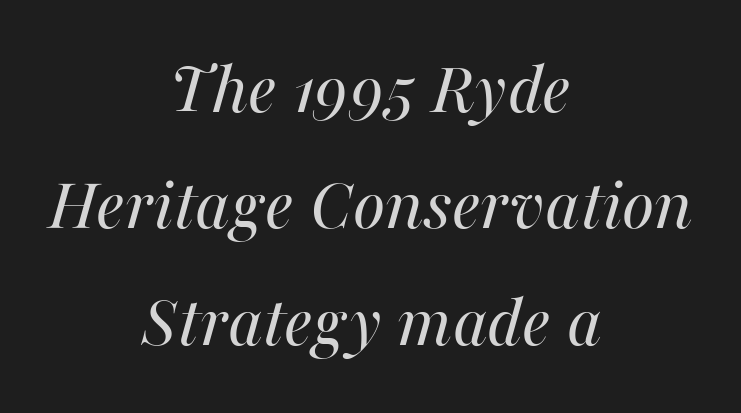
{"italic": "yes", "lean": "right", "slant_degrees": 16, "bold": "no", "weight": "regular", "width": "normal", "stroke_contrast": "medium", "x_height": "medium", "monospaced": "no", "underline": "no", "align": "center", "line_spacing": "normal", "line_spacing_ratio": 1.51, "letter_spacing": "normal", "letter_spacing_em": 0.0, "glyph_px": 77}
